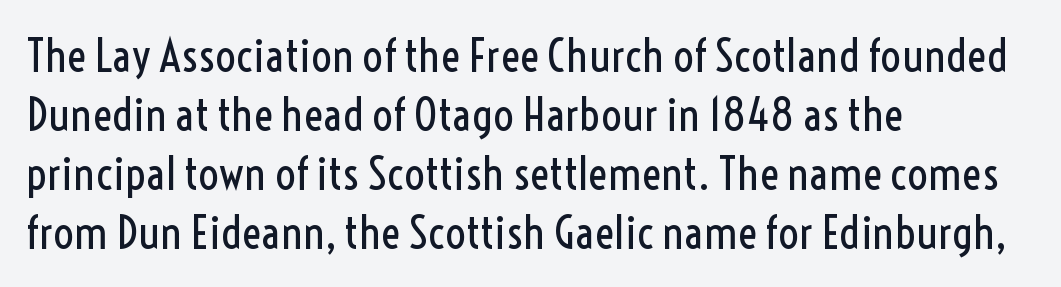
{"serif": "no", "italic": "no", "bold": "no", "weight": "regular", "width": "condensed", "x_height": "medium", "monospaced": "no", "underline": "no", "align": "left", "line_spacing": "normal", "line_spacing_ratio": 1.28, "letter_spacing": "normal", "letter_spacing_em": 0.0, "glyph_px": 46}
